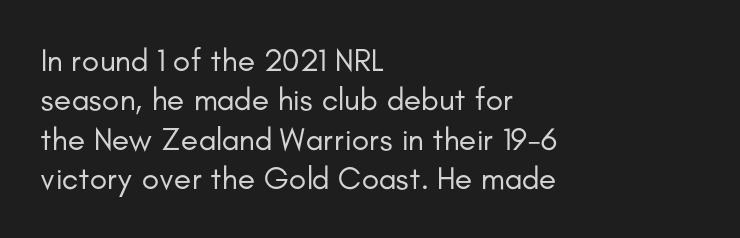
The axis of the letterforms is exactly vertical. Has an underline been added? It has not. The face used here is rendered with its standard letterfit. Think of a printed novel: that variable character pitch is what you see here.
